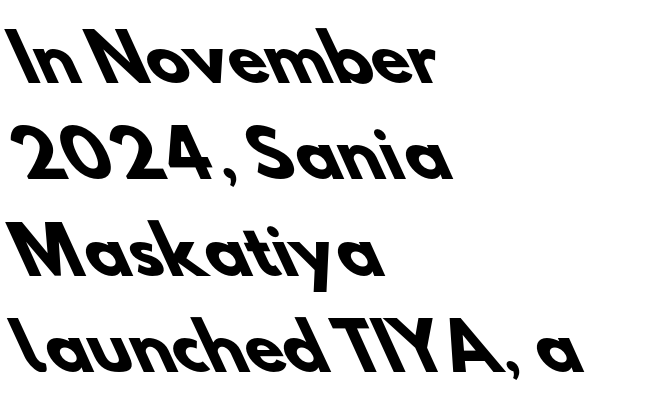
The image shows 63 px heavy sans-serif type; set left-aligned, normal line spacing (1.53x), normal letter spacing, not underlined; low stroke contrast and a small x-height.
